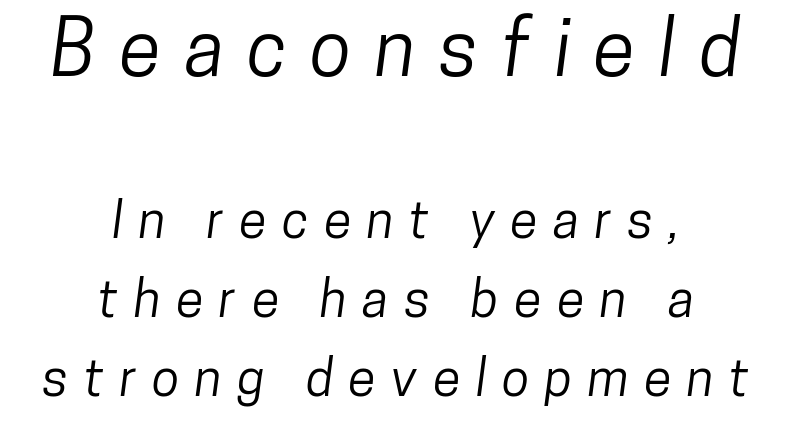
The image shows 77 px condensed sans-serif type; set centered, normal line spacing (1.55x), unusually wide letter spacing (+0.3 em), not underlined; the first (top) block is 1.51x larger; low stroke contrast and a medium x-height.
